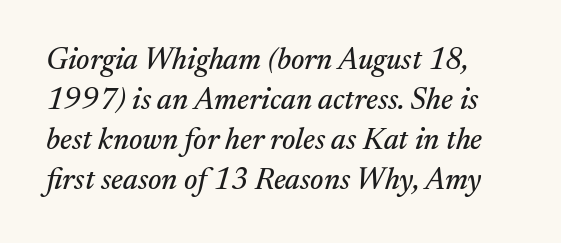
The image shows 30 px serif type, italic (leaning right); set normal line spacing (1.33x), normal letter spacing, not underlined; medium stroke contrast and a medium x-height.
